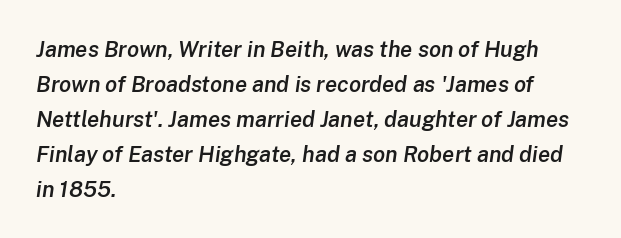
Casual observation: everything's shoved over to the left. Spacing between characters is what you'd get straight out of the box. Check the space under the baseline: it is left empty. Regular leading.
